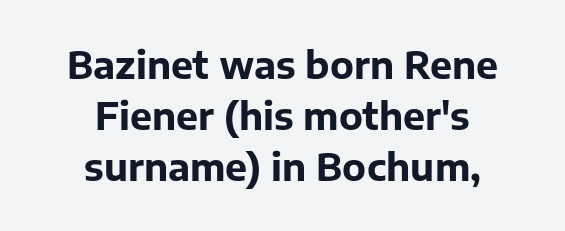
Q: Is the text bold? A: Yes.
Q: Is the text italic (slanted)? A: No, it is upright.
Q: Is the typeface a serif or a sans-serif typeface? A: Sans-serif.
Q: Is the text underlined? A: No.
Q: How is the paragraph aligned? A: Centered.
Q: Is the spacing between letters normal or unusually wide? A: Normal.
Q: Is the spacing between lines tight, normal or loose? A: Normal.
Q: Width (condensed, normal, or wide)? A: Normal.
Q: Stroke contrast? A: Low.
Q: x-height? A: Medium.
Q: Monospaced? A: No.
